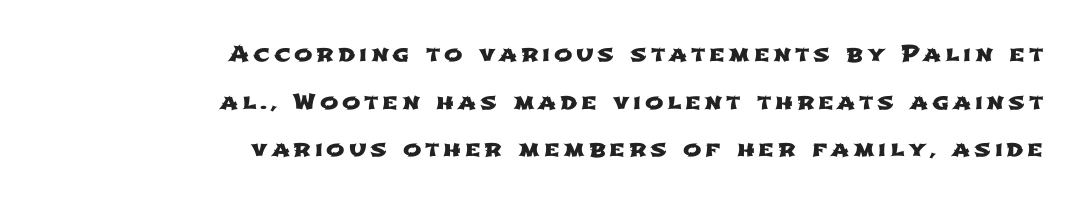
Does the leading feel generous? Absolutely, it's lavish. The rag falls on the left side of this text block. Decoration check: the copy has no underline.
